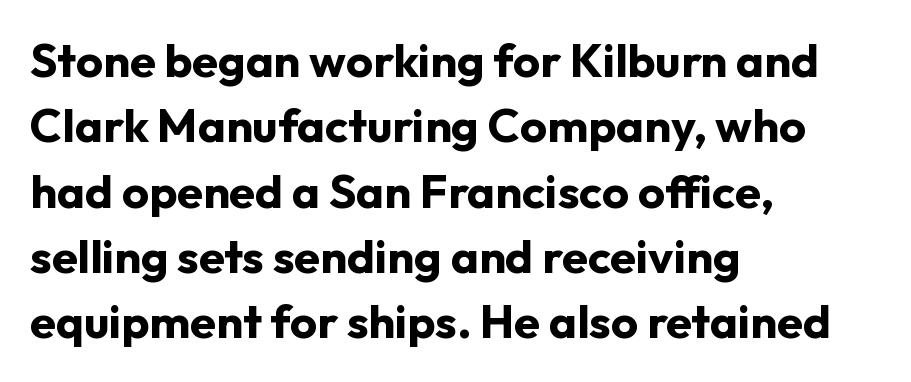
The image shows 47 px bold sans-serif type, upright; set left-aligned, normal line spacing (1.39x), normal letter spacing, not underlined; low stroke contrast and a medium x-height.
